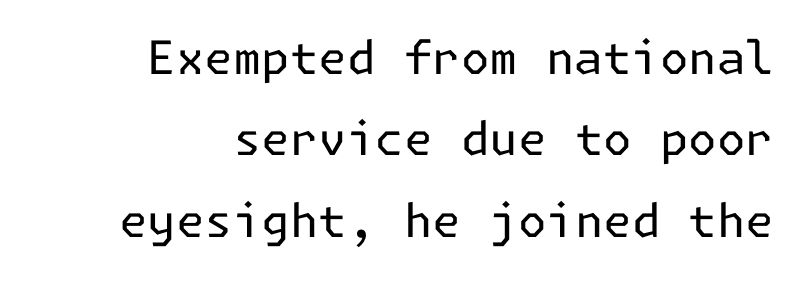
The image shows 46 px regular-weight sans-serif type, upright; set line spacing 1.77x, normal letter spacing, not underlined; low stroke contrast and a medium x-height.
